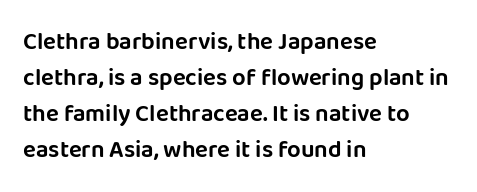
The image shows 24 px text type, upright; set left-aligned, normal line spacing (1.5x), normal letter spacing, not underlined.
